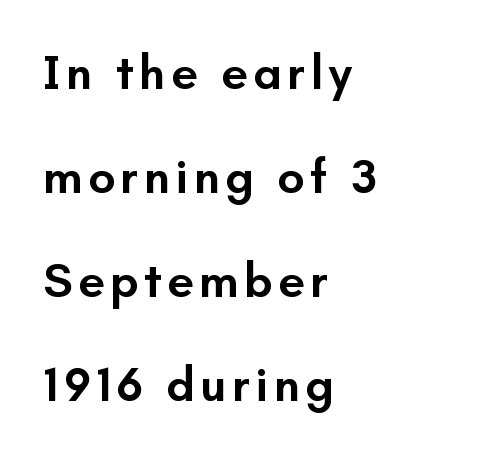
Q: Is the text bold? A: Semi-bold.
Q: Is the text italic (slanted)? A: No, it is upright.
Q: Is the typeface a serif or a sans-serif typeface? A: Sans-serif.
Q: Is the text underlined? A: No.
Q: How is the paragraph aligned? A: Left-aligned.
Q: Is the spacing between lines tight, normal or loose? A: Loose.
Q: Width (condensed, normal, or wide)? A: Normal.
Q: Stroke contrast? A: Low.
Q: x-height? A: Small.
Q: Monospaced? A: No.
